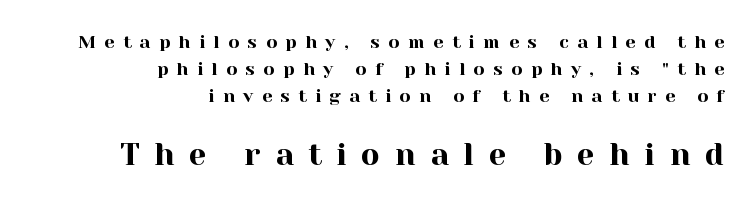
Q: Is the text italic (slanted)? A: No, it is upright.
Q: Is the typeface a serif or a sans-serif typeface? A: Serif.
Q: Is the text underlined? A: No.
Q: How is the paragraph aligned? A: Right-aligned.
Q: Is the spacing between letters normal or unusually wide? A: Unusually wide.
Q: Is the spacing between lines tight, normal or loose? A: Normal.
Q: Which block of text is set in a larger size, the first (top) or the second (bottom)? A: The second (bottom) one.
Q: Width (condensed, normal, or wide)? A: Normal.
Q: x-height? A: Medium.
Q: Monospaced? A: No.
